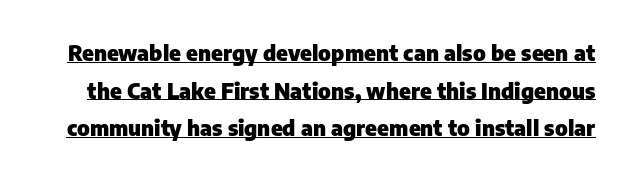
Q: Is the text bold? A: Yes.
Q: Is the text italic (slanted)? A: No, it is upright.
Q: Is the text underlined? A: Yes.
Q: Is the spacing between letters normal or unusually wide? A: Normal.
